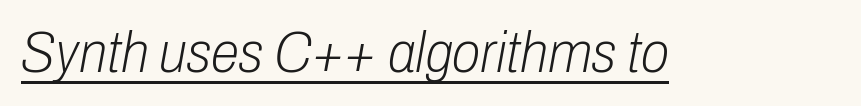
{"italic": "yes", "lean": "right", "slant_degrees": 10, "bold": "no", "weight": "light", "width": "condensed", "stroke_contrast": "low", "x_height": "medium", "monospaced": "no", "underline": "yes", "letter_spacing": "normal", "letter_spacing_em": 0.0, "glyph_px": 58}
